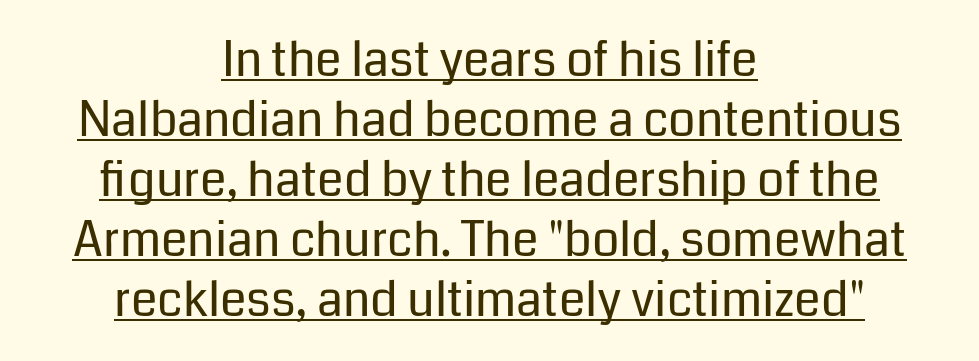
The image shows 48 px regular-weight sans-serif type, upright; set centered, normal line spacing (1.25x), normal letter spacing, underlined; low stroke contrast and a medium x-height.
